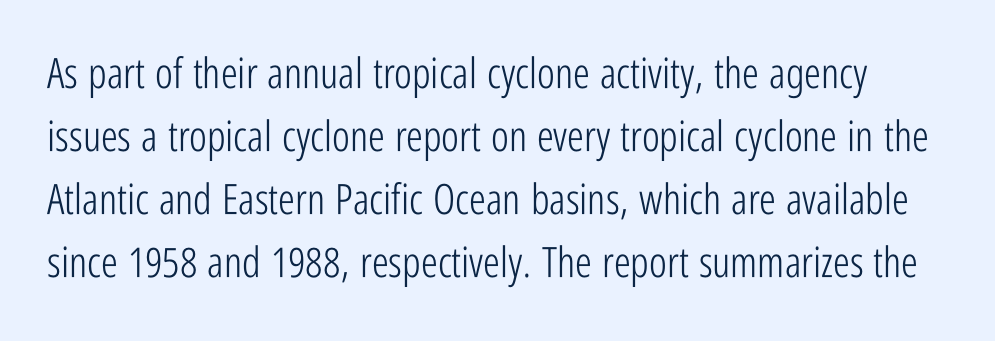
{"serif": "no", "italic": "no", "bold": "no", "weight": "light", "width": "condensed", "stroke_contrast": "low", "x_height": "medium", "monospaced": "no", "underline": "no", "line_spacing": "normal", "line_spacing_ratio": 1.5, "letter_spacing": "normal", "letter_spacing_em": 0.0, "glyph_px": 42}
